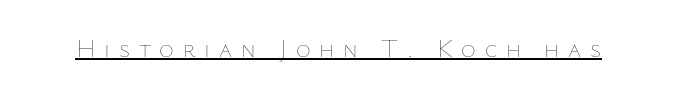
{"italic": "no", "bold": "no", "underline": "yes", "letter_spacing": "wide", "letter_spacing_em": 0.35, "glyph_px": 25}
